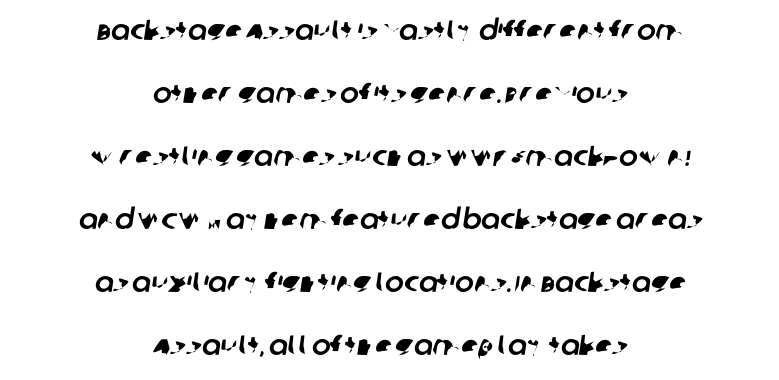
The strip under each line holds only bare page. This is sans-serif lettering, the kind often seen on screens and signage. Glyph-to-glyph distance matches everyday printed text. Both edges are ragged and mirror each other, which tells us the setting is centered. Interline gaps are noticeably wide in this sample.
